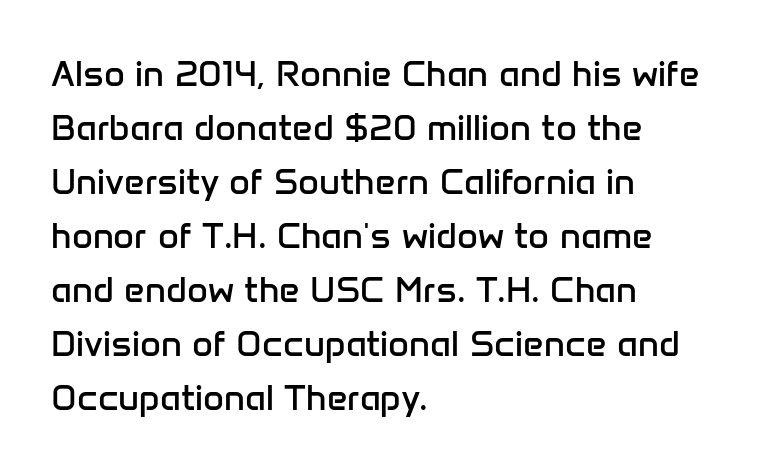
Type without underlining. The face looks like a standard text weight, possibly lighter. A sans-serif font was chosen for this passage. Whoever set this chose a conventional vertical rhythm.
